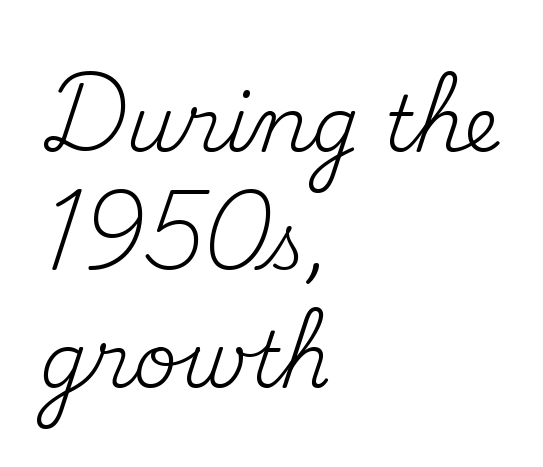
Quick note: interline space is typical. The letters carry serifs — small finishing strokes at the ends of their stems. This sample has the flowing, uneven cadence of proportional lettering. In terms of letterspacing, this is plain default setting.
